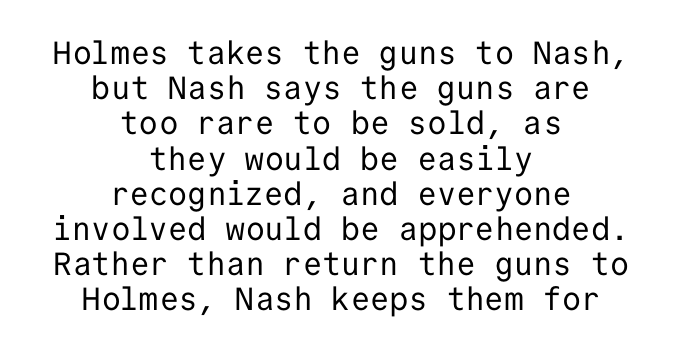
Q: Is the text bold? A: No.
Q: Is the text italic (slanted)? A: No, it is upright.
Q: Is the typeface a serif or a sans-serif typeface? A: Sans-serif.
Q: Is the text underlined? A: No.
Q: How is the paragraph aligned? A: Centered.
Q: Is the spacing between letters normal or unusually wide? A: Normal.
Q: Is the spacing between lines tight, normal or loose? A: Tight.
Q: Width (condensed, normal, or wide)? A: Normal.
Q: Stroke contrast? A: Low.
Q: x-height? A: Medium.
Q: Monospaced? A: Yes.
